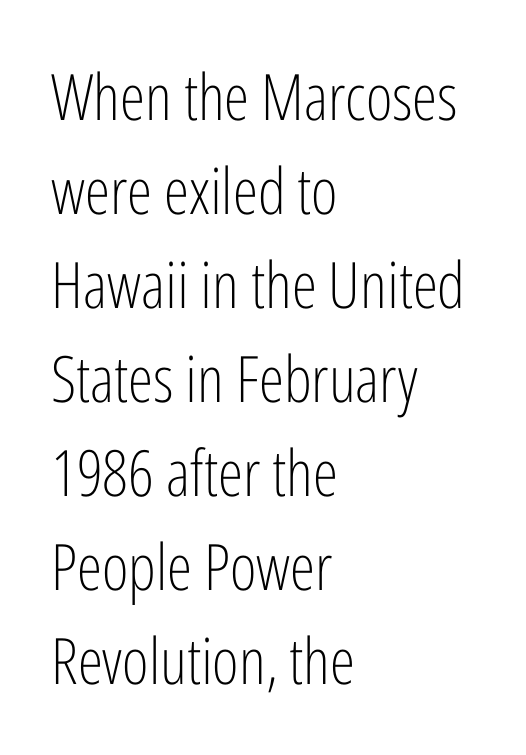
The lettering stays uniformly vertical, giving the passage a roman look. Lines of text with bare space underneath. A light-to-regular cut is what we see here. The letters advance in unequal steps, a hallmark of proportional type. The type family on display is of the sans-serif kind. This sample is left-justified, so line endings fall wherever the words run out.
